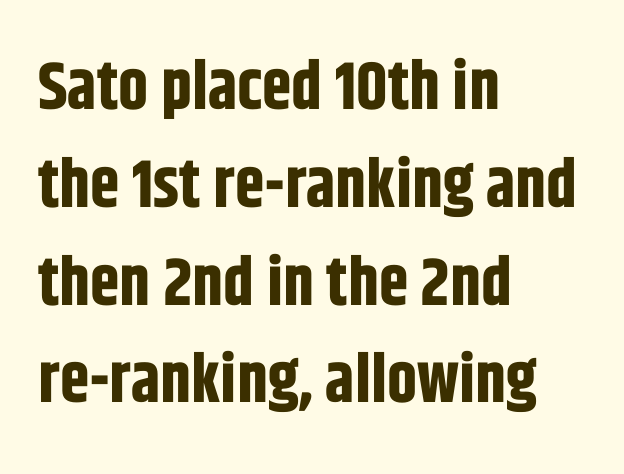
The lettering stays uniformly vertical, giving the passage a roman look. The font is running at its bold setting. Stroke terminals: plain, sans-serif. Is this a fixed-width face? No — the glyphs have proportional, varying widths. Reading down the column, the eye jumps a familiar distance to each next line.
